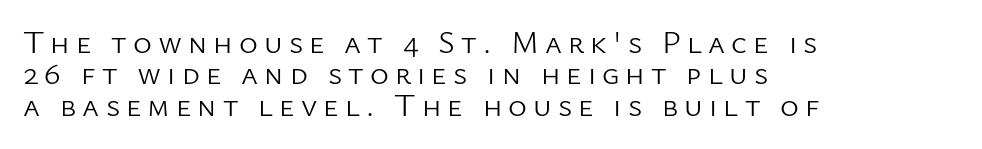
{"serif": "no", "italic": "no", "bold": "no", "weight": "light", "width": "normal", "stroke_contrast": "low", "x_height": "medium", "monospaced": "no", "underline": "no", "align": "left", "line_spacing": "tight", "line_spacing_ratio": 0.98, "glyph_px": 32}
